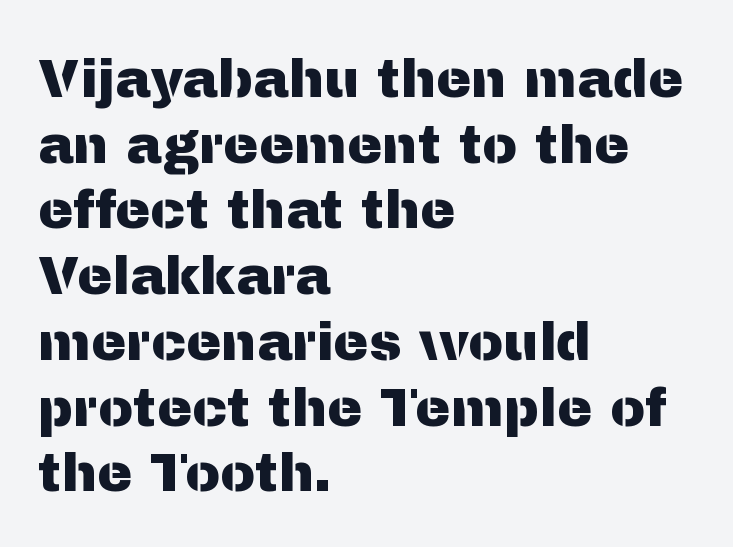
Words float on clear page, feet unadorned. Posture: straight, roman, zero tilt. Left-aligned paragraph, ragged on the right. These lines are rendered in a variable-pitch font.
